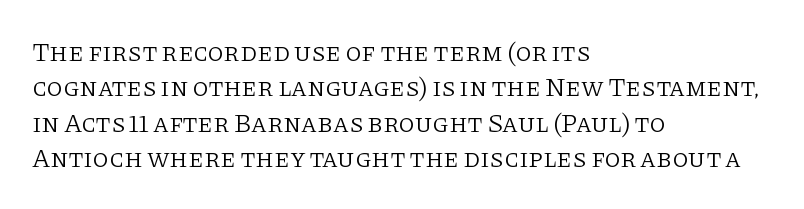
{"italic": "no", "bold": "no", "underline": "no", "align": "left", "line_spacing": "normal", "line_spacing_ratio": 1.36, "letter_spacing": "normal", "letter_spacing_em": 0.0, "glyph_px": 26}
